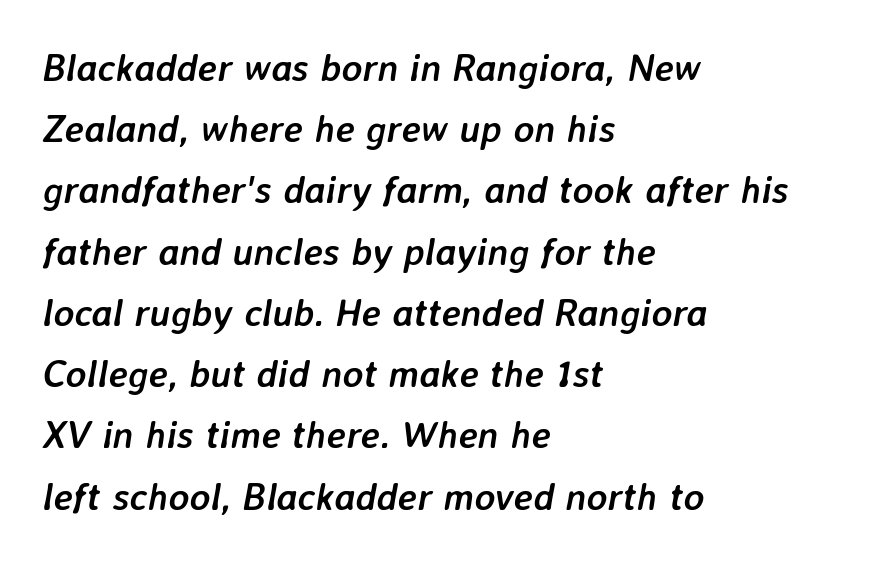
The image shows 39 px semibold type, italic (leaning right); set left-aligned, normal line spacing (1.57x), normal letter spacing, not underlined; low stroke contrast and a medium x-height.
